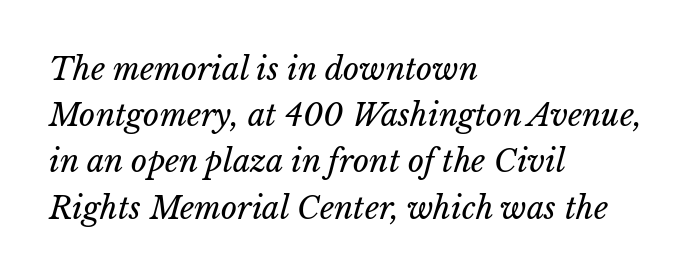
The image shows 31 px regular-weight type, italic (leaning right); set left-aligned, normal line spacing (1.49x), normal letter spacing, not underlined; low stroke contrast and a medium x-height.
